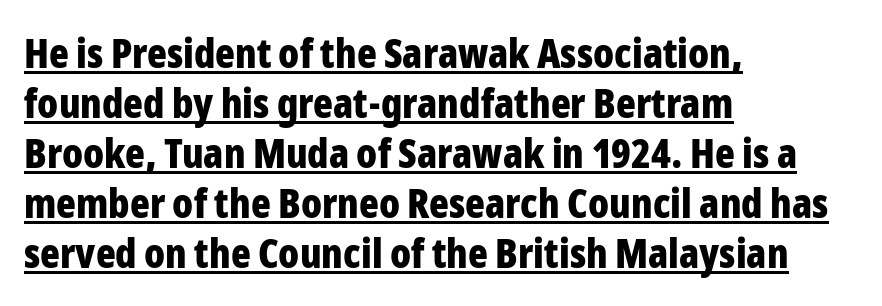
{"serif": "no", "italic": "no", "bold": "yes", "weight": "bold", "width": "condensed", "stroke_contrast": "low", "x_height": "medium", "monospaced": "no", "underline": "yes", "align": "left", "line_spacing_ratio": 1.22, "letter_spacing": "normal", "letter_spacing_em": 0.0, "glyph_px": 41}
